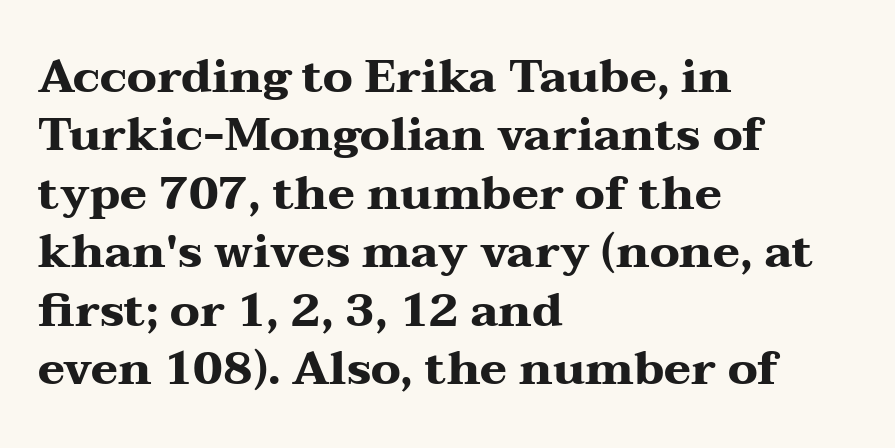
A classic flush-left, rag-right setting is used for this passage. The letters are bold, with thick, heavy strokes. When letters stand straight like this, we call the style roman or upright. The gap between lines stays unmarked.
